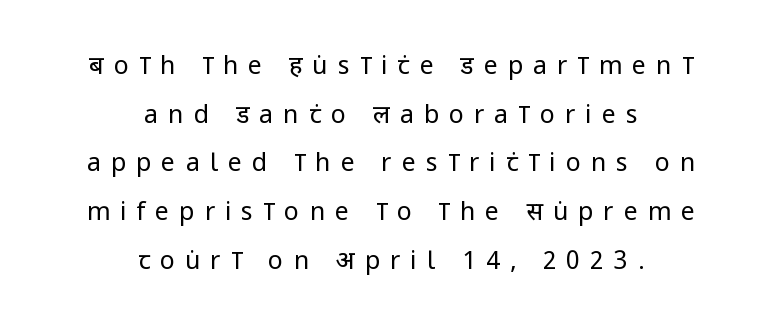
{"italic": "no", "bold": "no", "underline": "no", "align": "center", "line_spacing": "loose", "line_spacing_ratio": 1.95, "letter_spacing": "wide", "letter_spacing_em": 0.4, "glyph_px": 25}
